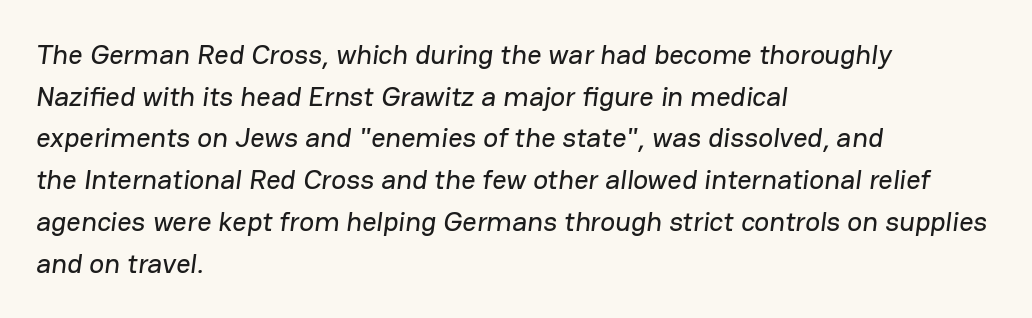
{"serif": "no", "width": "normal", "stroke_contrast": "low", "x_height": "medium", "monospaced": "no", "underline": "no", "align": "left", "line_spacing": "normal", "line_spacing_ratio": 1.49, "letter_spacing": "normal", "letter_spacing_em": 0.0, "glyph_px": 28}
